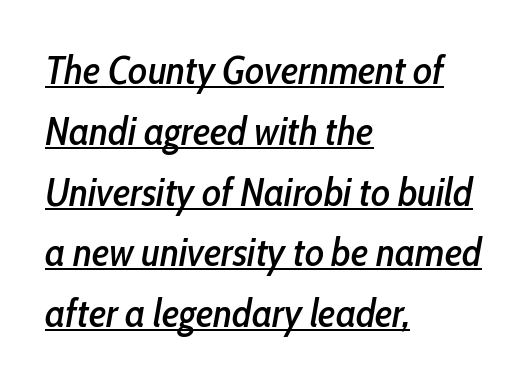
Note the varied advance widths — an 'i' is clearly narrower than an 'm'. The rendered words wear a rule along their underside. An italicized treatment has been applied to the whole sample. The line texture is even and compact thanks to regular tracking. Notice how descenders clear the ascenders below comfortably — that's standard leading. The setting favours the left margin, as ordinary paragraphs usually do.
